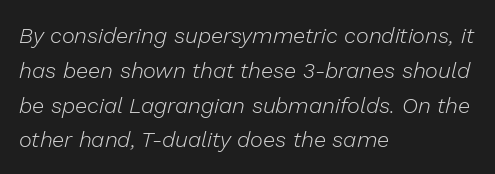
Q: Is the text bold? A: No.
Q: Is the text italic (slanted)? A: Yes, it leans right by about 13 degrees.
Q: Is the text underlined? A: No.
Q: How is the paragraph aligned? A: Left-aligned.
Q: Is the spacing between letters normal or unusually wide? A: Normal.
Q: Is the spacing between lines tight, normal or loose? A: Normal.
